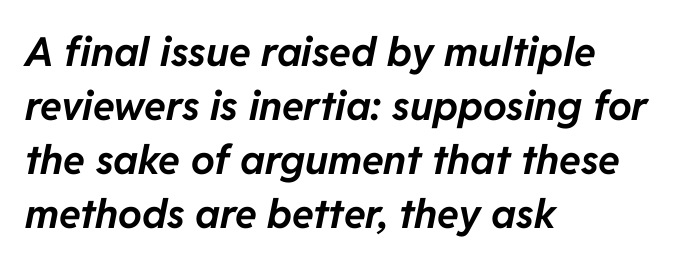
Summary of vertical rhythm: regular, with standard interline spacing. A full-strength bold gives these letters their thick strokes. The face used here is proportionally spaced, like ordinary book or web type. Notice how the stems are inclined rather than vertical — that's the hallmark of italics.
